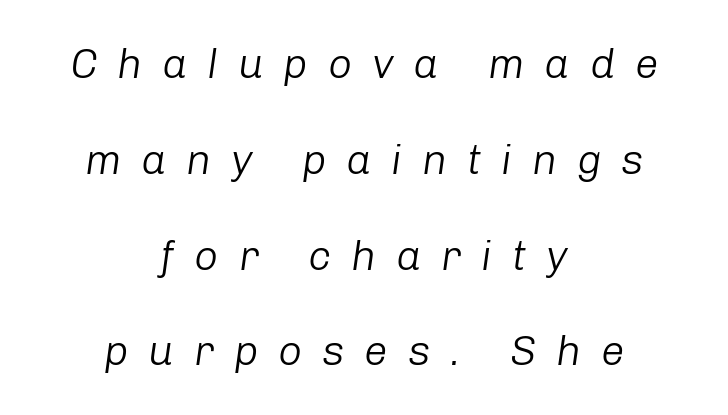
Q: Is the text bold? A: No.
Q: Is the text italic (slanted)? A: Yes, it leans right by about 8 degrees.
Q: Is the text underlined? A: No.
Q: How is the paragraph aligned? A: Centered.
Q: Is the spacing between letters normal or unusually wide? A: Unusually wide.
Q: Is the spacing between lines tight, normal or loose? A: Loose.
Q: Width (condensed, normal, or wide)? A: Normal.
Q: Stroke contrast? A: Low.
Q: x-height? A: Medium.
Q: Monospaced? A: No.
